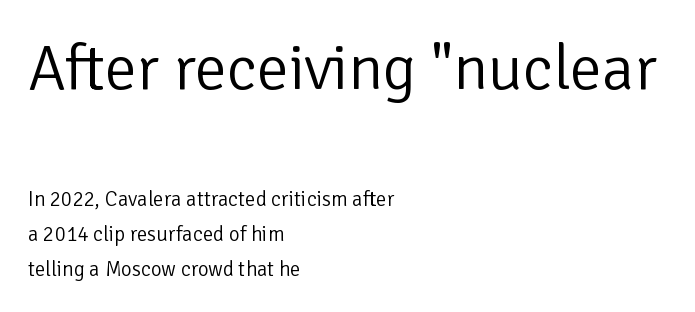
In terms of letterform style, serifs are entirely absent. If you drew a line through each stem, it would be perfectly vertical. Descenders hang freely into open space. One-word summary of the alignment: left. Horizontal bands of white between lines are of average thickness. The earlier block is typeset at a bigger size than the later block.
